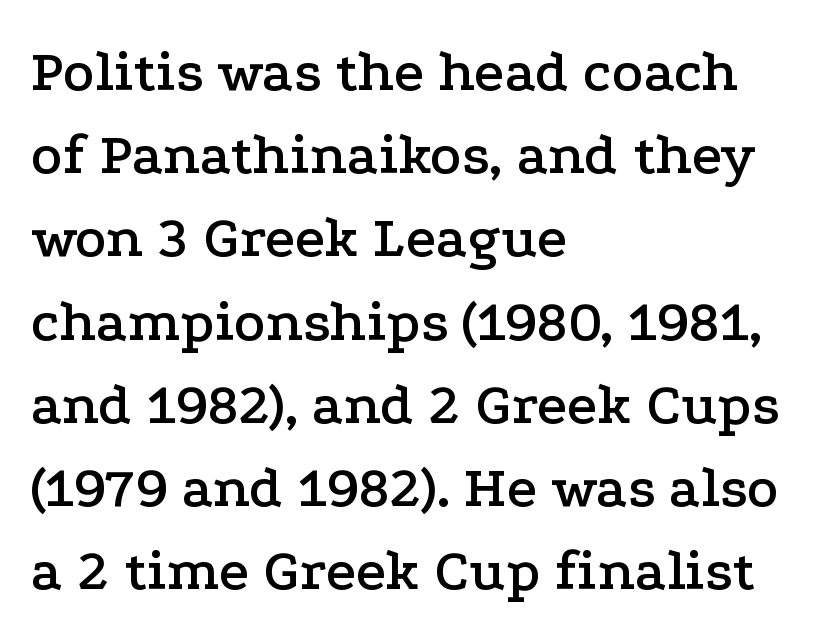
The image shows 59 px wide serif type, upright; set left-aligned, normal line spacing (1.41x), normal letter spacing, not underlined; low stroke contrast and a medium x-height.
